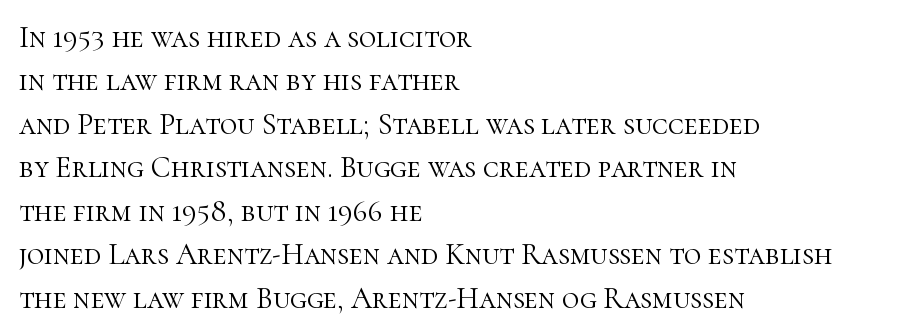
{"serif": "yes", "italic": "no", "bold": "no", "weight": "light", "width": "normal", "stroke_contrast": "high", "x_height": "medium", "monospaced": "no", "underline": "no", "align": "left", "line_spacing": "normal", "line_spacing_ratio": 1.45, "letter_spacing": "normal", "letter_spacing_em": 0.0, "glyph_px": 30}
